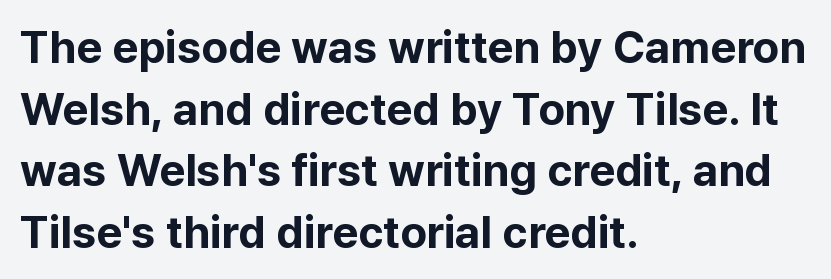
{"serif": "no", "italic": "no", "bold": "yes", "weight": "bold", "width": "normal", "stroke_contrast": "low", "x_height": "medium", "monospaced": "no", "underline": "no", "align": "left", "line_spacing": "normal", "line_spacing_ratio": 1.37, "letter_spacing": "normal", "letter_spacing_em": 0.0, "glyph_px": 45}
